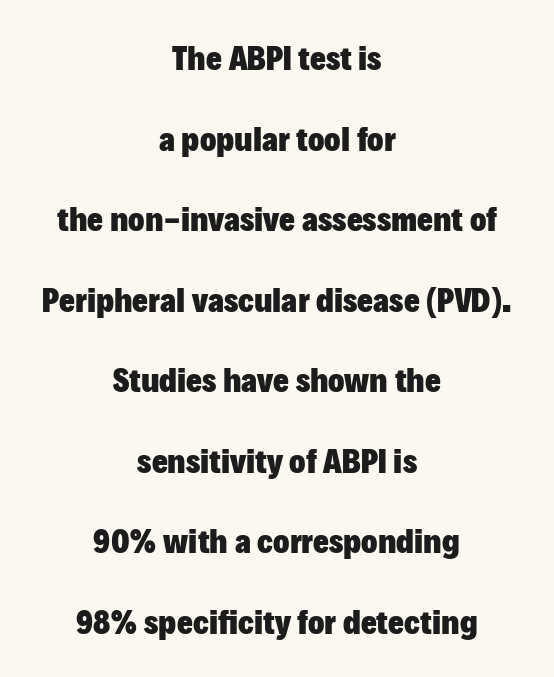
Horizontal alignment here is central, giving a formal, balanced look. Think of a printed novel: that variable character pitch is what you see here. The lines are spread far apart with generous leading. Standard letterfit; no display-style spreading of the glyphs. Examine the stroke ends and you'll find no serifs.
